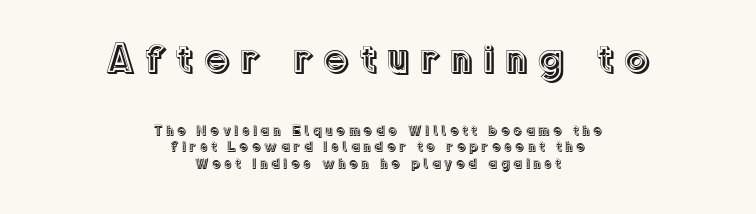
The image shows 41 px text type, upright; set centered, line spacing 1.19x, unusually wide letter spacing (+0.24 em), not underlined; the first (top) block is 2.93x larger; a medium x-height.
